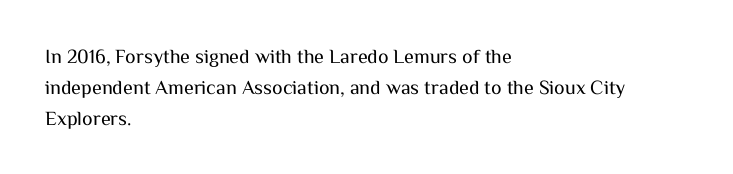
The image shows 20 px text type, upright; set left-aligned, normal line spacing (1.56x), normal letter spacing, not underlined.
